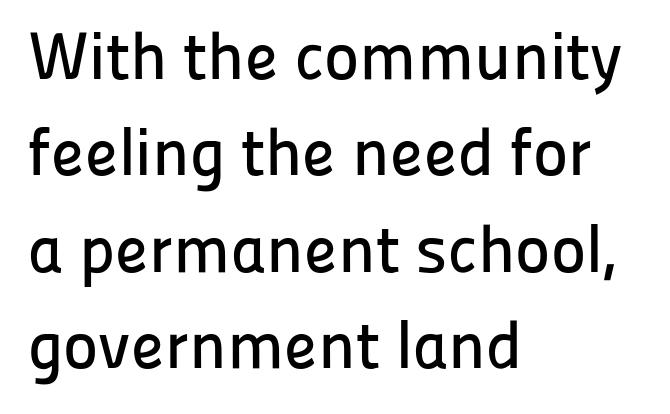
Q: Is the text italic (slanted)? A: No, it is upright.
Q: Is the typeface a serif or a sans-serif typeface? A: Sans-serif.
Q: Is the text underlined? A: No.
Q: How is the paragraph aligned? A: Left-aligned.
Q: Is the spacing between letters normal or unusually wide? A: Normal.
Q: Is the spacing between lines tight, normal or loose? A: Normal.
Q: Width (condensed, normal, or wide)? A: Normal.
Q: Stroke contrast? A: Low.
Q: x-height? A: Medium.
Q: Monospaced? A: No.
